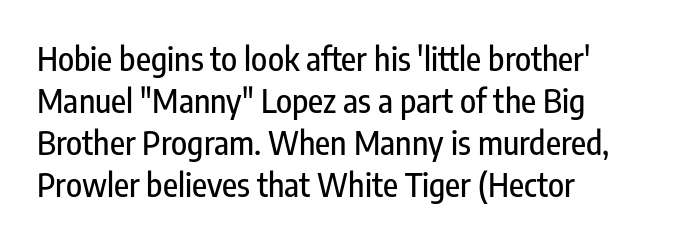
The image shows 33 px condensed sans-serif type, upright; set left-aligned, normal line spacing (1.27x), normal letter spacing, not underlined; low stroke contrast and a medium x-height.
